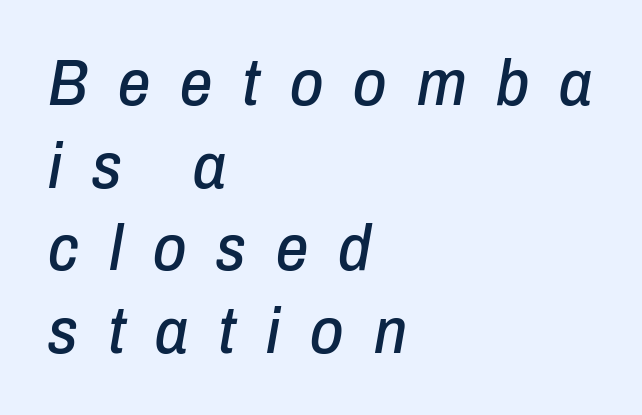
{"italic": "yes", "lean": "right", "slant_degrees": 10, "width": "condensed", "stroke_contrast": "low", "x_height": "medium", "monospaced": "no", "underline": "no", "align": "left", "line_spacing": "normal", "line_spacing_ratio": 1.29, "letter_spacing": "wide", "letter_spacing_em": 0.47, "glyph_px": 64}
